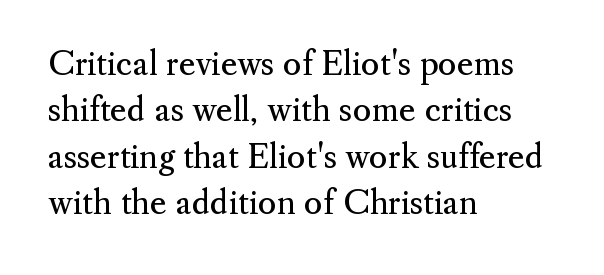
Q: Is the text bold? A: No.
Q: Is the text italic (slanted)? A: No, it is upright.
Q: Is the typeface a serif or a sans-serif typeface? A: Serif.
Q: Is the text underlined? A: No.
Q: How is the paragraph aligned? A: Left-aligned.
Q: Is the spacing between letters normal or unusually wide? A: Normal.
Q: Is the spacing between lines tight, normal or loose? A: Normal.
Q: Width (condensed, normal, or wide)? A: Normal.
Q: Stroke contrast? A: Medium.
Q: x-height? A: Small.
Q: Monospaced? A: No.
